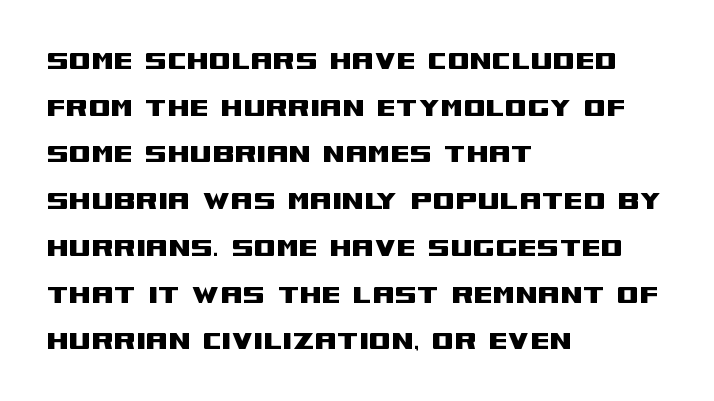
Q: Is the text italic (slanted)? A: No, it is upright.
Q: Is the typeface a serif or a sans-serif typeface? A: Sans-serif.
Q: Is the text underlined? A: No.
Q: How is the paragraph aligned? A: Left-aligned.
Q: Is the spacing between letters normal or unusually wide? A: Normal.
Q: Is the spacing between lines tight, normal or loose? A: Normal.
Q: Width (condensed, normal, or wide)? A: Wide.
Q: Stroke contrast? A: Medium.
Q: x-height? A: Large.
Q: Monospaced? A: No.
